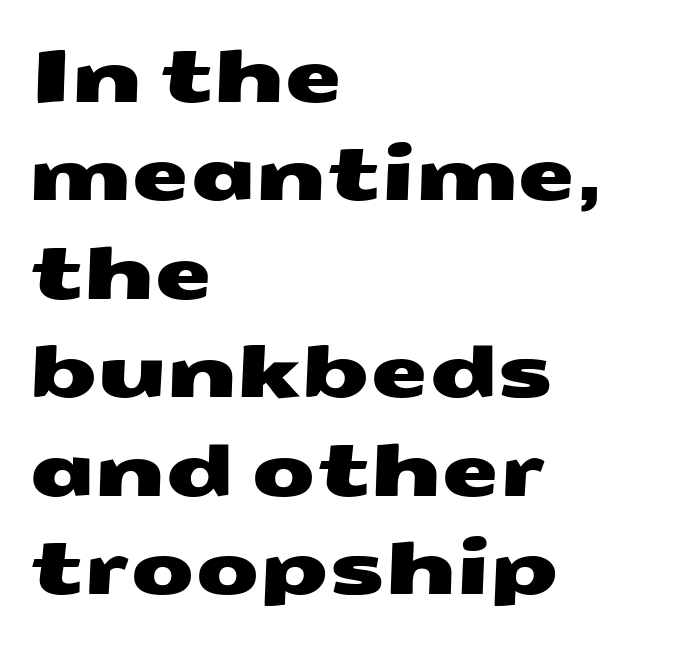
Q: Is the typeface a serif or a sans-serif typeface? A: Sans-serif.
Q: Is the text underlined? A: No.
Q: How is the paragraph aligned? A: Left-aligned.
Q: Is the spacing between letters normal or unusually wide? A: Normal.
Q: Is the spacing between lines tight, normal or loose? A: Normal.
Q: Width (condensed, normal, or wide)? A: Wide.
Q: Stroke contrast? A: Medium.
Q: x-height? A: Medium.
Q: Monospaced? A: No.
